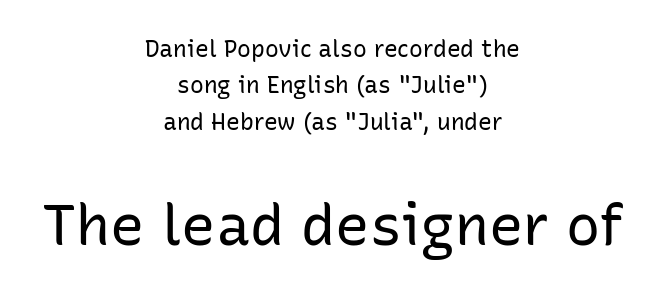
The image shows 57 px regular-weight sans-serif type, upright; set centered, normal line spacing (1.58x), normal letter spacing, not underlined; the second (bottom) block is 2.48x larger; low stroke contrast and a medium x-height.
